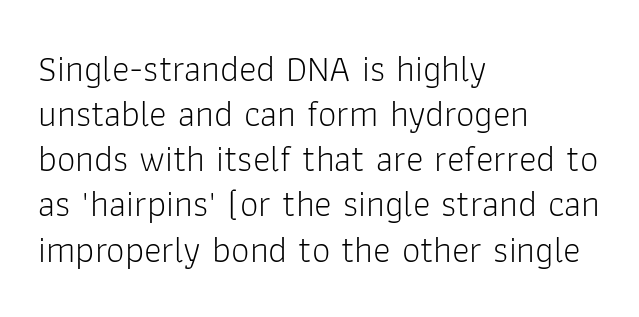
{"serif": "no", "italic": "no", "bold": "no", "weight": "light", "width": "normal", "stroke_contrast": "low", "x_height": "medium", "monospaced": "no", "underline": "no", "align": "left", "line_spacing_ratio": 1.22, "letter_spacing": "normal", "letter_spacing_em": 0.0, "glyph_px": 37}
